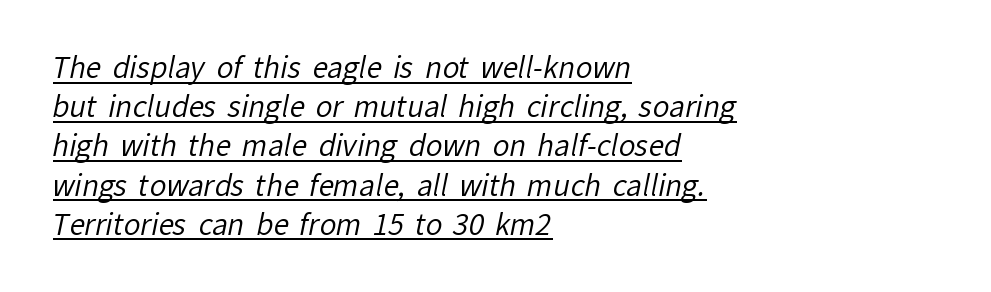
Q: Is the text bold? A: No.
Q: Is the typeface a serif or a sans-serif typeface? A: Sans-serif.
Q: Is the text underlined? A: Yes.
Q: How is the paragraph aligned? A: Left-aligned.
Q: Is the spacing between letters normal or unusually wide? A: Normal.
Q: Is the spacing between lines tight, normal or loose? A: Normal.
Q: Width (condensed, normal, or wide)? A: Normal.
Q: Stroke contrast? A: Low.
Q: x-height? A: Medium.
Q: Monospaced? A: No.
